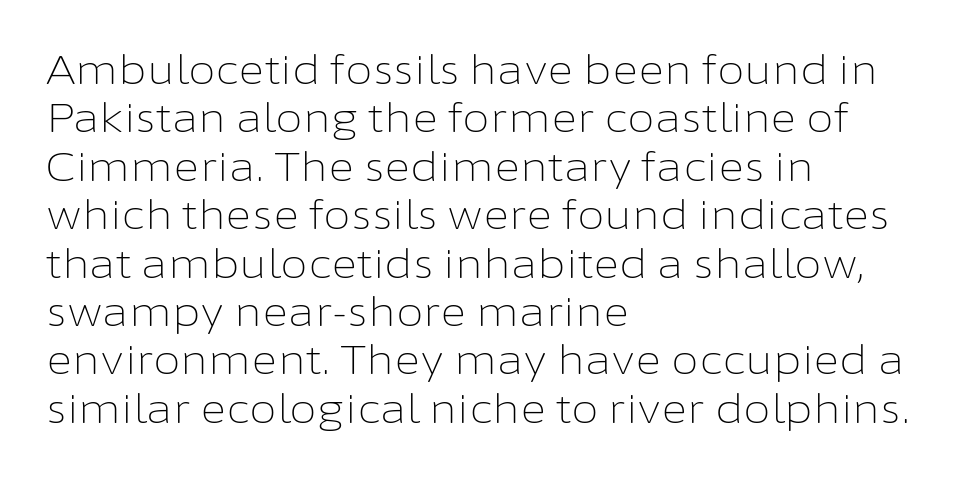
The image shows 40 px light sans-serif type, upright; set left-aligned, line spacing 1.21x, normal letter spacing, not underlined; low stroke contrast and a medium x-height.
